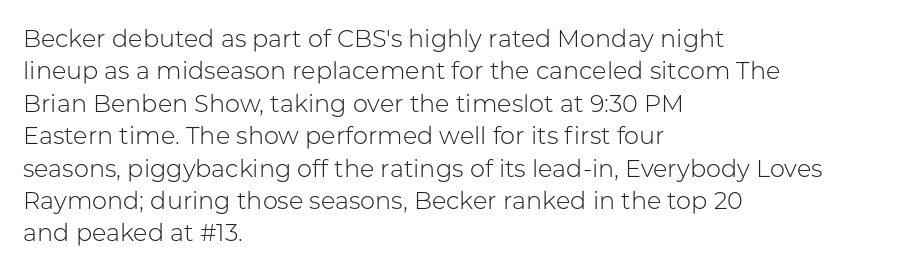
{"italic": "no", "bold": "no", "underline": "no", "align": "left", "line_spacing": "normal", "line_spacing_ratio": 1.35, "letter_spacing": "normal", "letter_spacing_em": 0.0, "glyph_px": 24}
